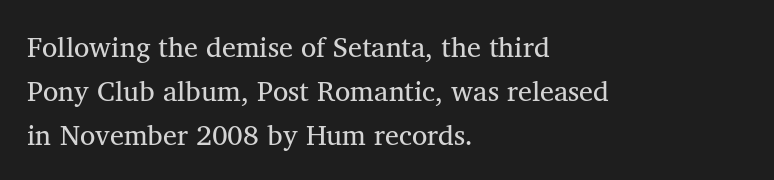
{"serif": "yes", "bold": "no", "weight": "regular", "width": "normal", "stroke_contrast": "medium", "x_height": "medium", "monospaced": "no", "underline": "no", "align": "left", "line_spacing": "normal", "line_spacing_ratio": 1.57, "letter_spacing": "normal", "letter_spacing_em": 0.0, "glyph_px": 28}
